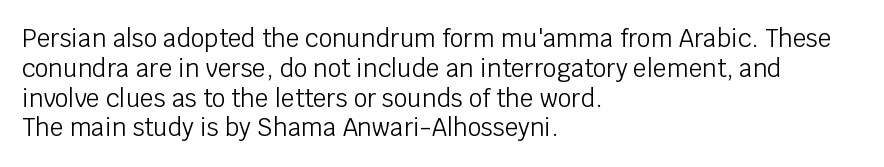
If you drew a line through each stem, it would be perfectly vertical. Tracking value appears to be zero — textbook default spacing. The rag falls on the right side of this text block. The face looks like a standard text weight, possibly lighter. The string is rendered with underlining switched off.
